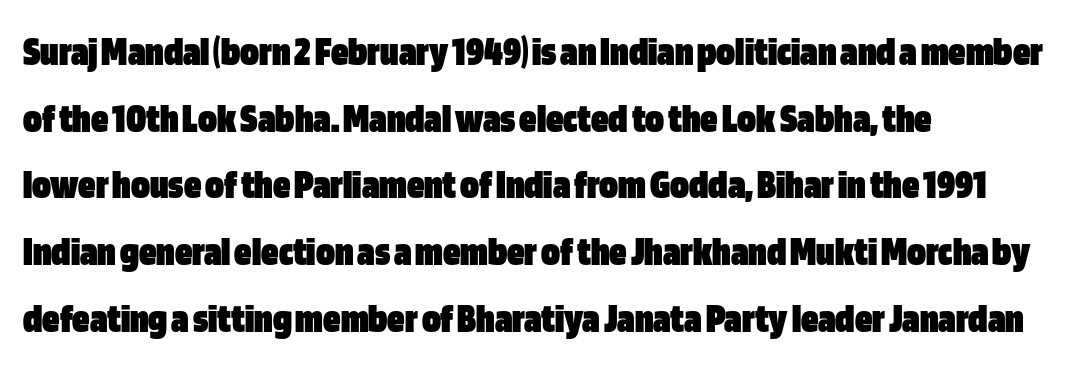
The image shows 43 px heavy, condensed sans-serif type, upright; set left-aligned, normal line spacing (1.55x), normal letter spacing, not underlined; low stroke contrast and a large x-height.
